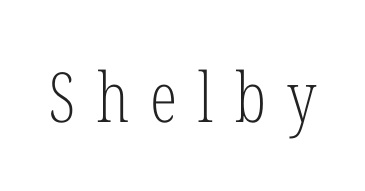
{"serif": "yes", "italic": "no", "bold": "no", "weight": "light", "width": "condensed", "stroke_contrast": "low", "x_height": "medium", "monospaced": "no", "underline": "no", "letter_spacing": "wide", "letter_spacing_em": 0.31, "glyph_px": 69}
